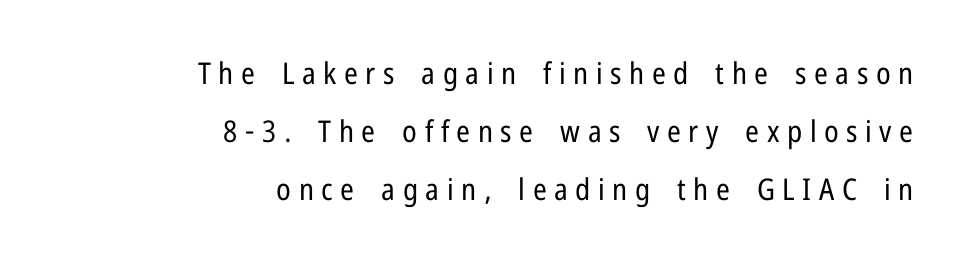
If you drew a ruler down the right edge, every line would touch it. No feet cap the strokes, marking this as sans-serif type. Here the glyphs are tracked loosely, breaking word shapes into spaced letters. Every character sits straight up, as roman type does.
